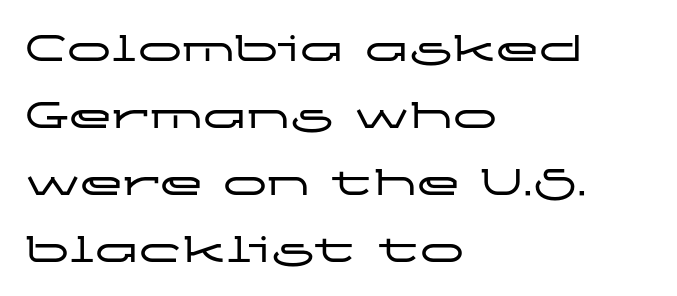
The image shows 44 px wide sans-serif type, upright; set left-aligned, normal line spacing (1.52x), normal letter spacing, not underlined; low stroke contrast and a medium x-height.
